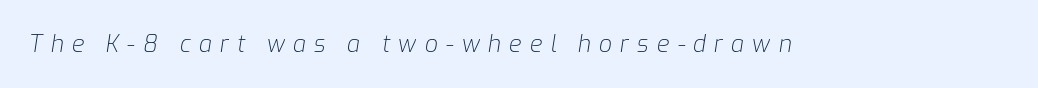
Q: Is the text bold? A: No.
Q: Is the text italic (slanted)? A: Yes, it leans right by about 9 degrees.
Q: Is the text underlined? A: No.
Q: Is the spacing between letters normal or unusually wide? A: Unusually wide.
